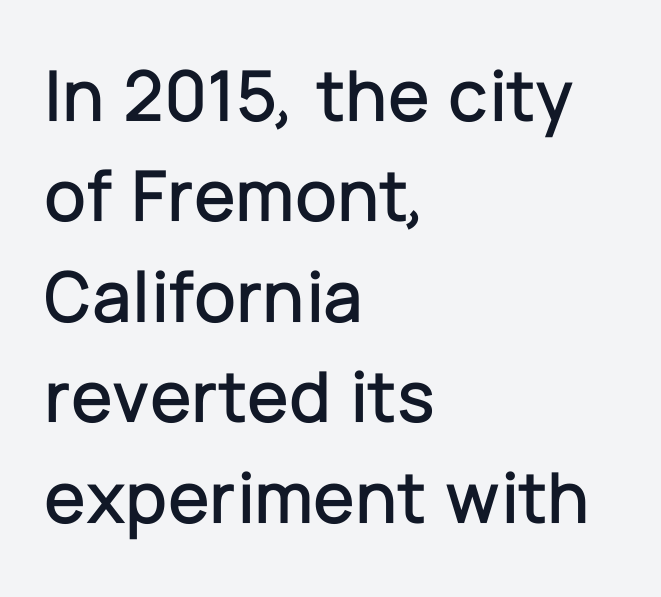
{"serif": "no", "italic": "no", "width": "normal", "stroke_contrast": "low", "x_height": "medium", "monospaced": "no", "underline": "no", "align": "left", "line_spacing": "normal", "line_spacing_ratio": 1.34, "letter_spacing": "normal", "letter_spacing_em": 0.0, "glyph_px": 75}
